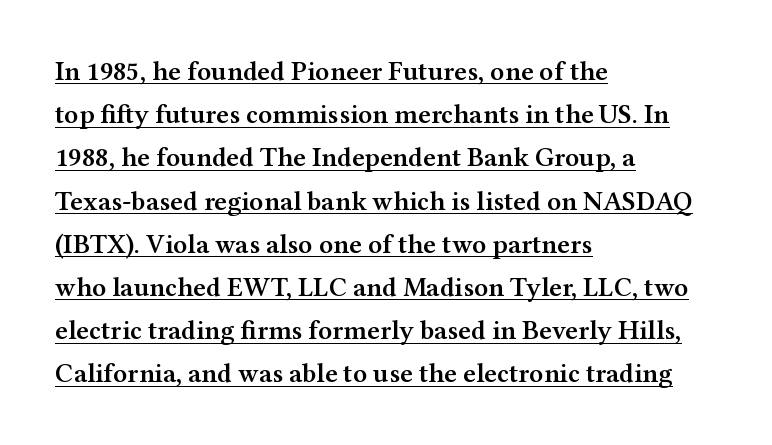
Q: Is the text bold? A: Semi-bold.
Q: Is the text italic (slanted)? A: No, it is upright.
Q: Is the text underlined? A: Yes.
Q: How is the paragraph aligned? A: Left-aligned.
Q: Is the spacing between letters normal or unusually wide? A: Normal.
Q: Is the spacing between lines tight, normal or loose? A: Normal.
